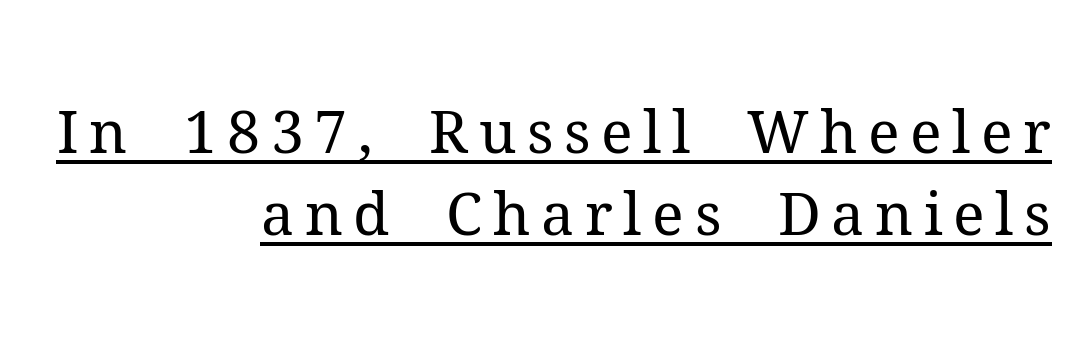
These lines are set flush right with a ragged left edge. Think standard paragraph weight, or any step lighter than that. Nope, not italic — everything's standing straight. Looks like regular typesetting: each glyph gets only the width it needs. The typeface chosen for these lines features serifs.
